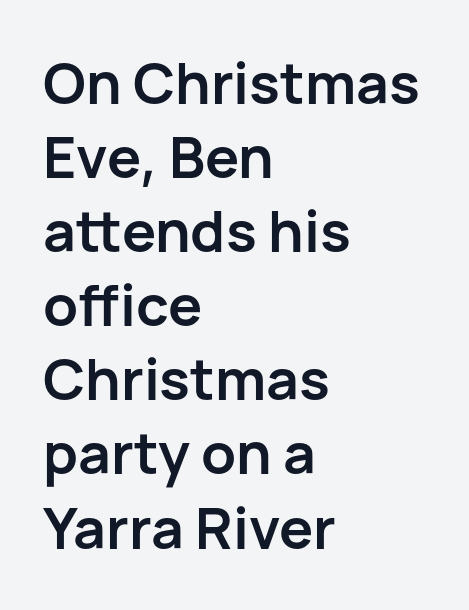
The image shows 57 px semibold sans-serif type, upright; set left-aligned, normal line spacing (1.3x), normal letter spacing, not underlined; low stroke contrast and a medium x-height.
